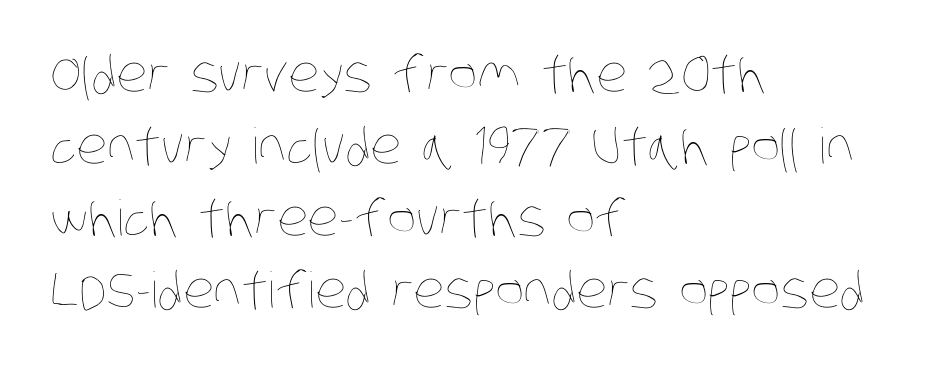
{"bold": "no", "weight": "thin", "width": "condensed", "stroke_contrast": "low", "x_height": "large", "monospaced": "no", "underline": "no", "align": "left", "line_spacing": "normal", "line_spacing_ratio": 1.47, "letter_spacing": "normal", "letter_spacing_em": 0.0, "glyph_px": 49}
